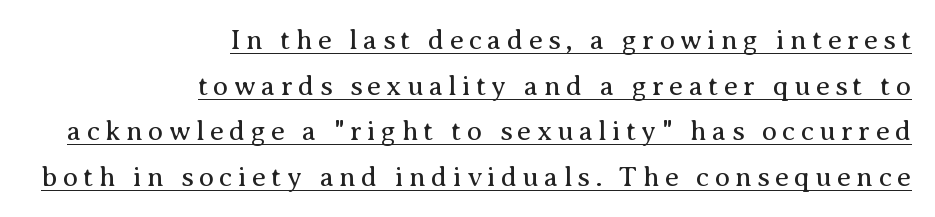
The image shows 28 px regular-weight serif type, upright; set right-aligned, normal line spacing (1.63x), underlined; medium stroke contrast and a medium x-height.
